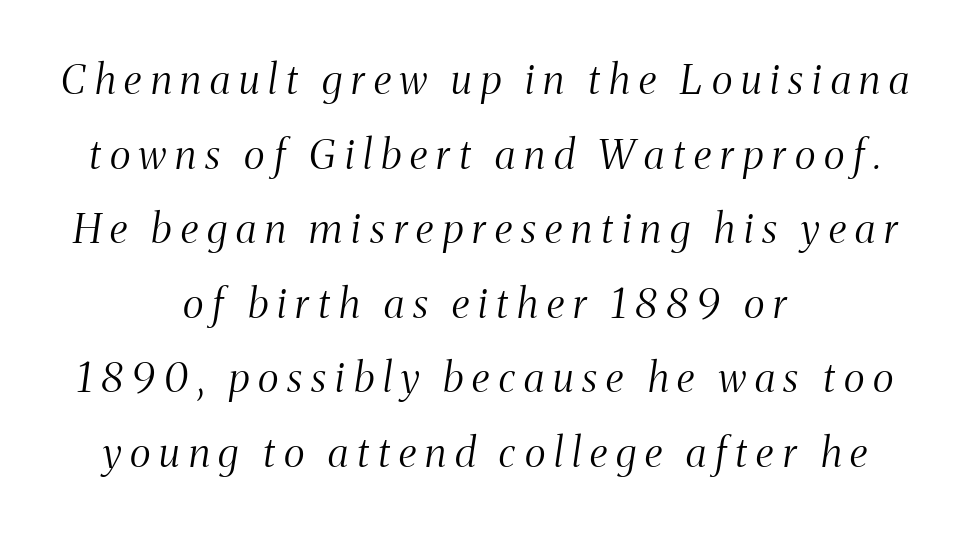
{"serif": "yes", "italic": "yes", "lean": "right", "slant_degrees": 8, "bold": "no", "weight": "light", "width": "condensed", "stroke_contrast": "medium", "x_height": "medium", "monospaced": "no", "underline": "no", "align": "center", "line_spacing_ratio": 1.82, "letter_spacing": "wide", "letter_spacing_em": 0.22, "glyph_px": 41}
